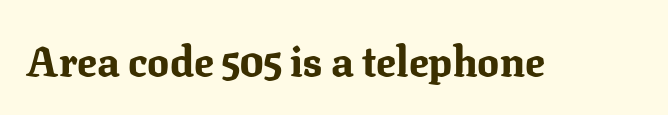
Q: Is the text bold? A: Yes.
Q: Is the text italic (slanted)? A: No, it is upright.
Q: Is the typeface a serif or a sans-serif typeface? A: Serif.
Q: Is the text underlined? A: No.
Q: Is the spacing between letters normal or unusually wide? A: Normal.
Q: Width (condensed, normal, or wide)? A: Normal.
Q: Stroke contrast? A: Medium.
Q: x-height? A: Medium.
Q: Monospaced? A: No.
